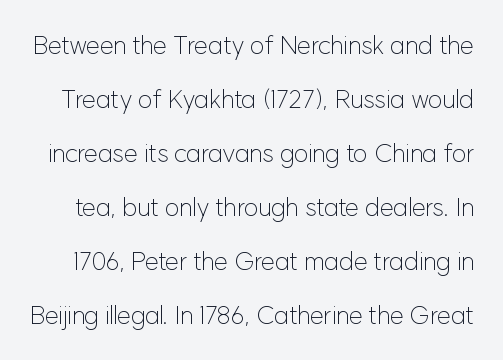
Q: Is the text bold? A: No.
Q: Is the text italic (slanted)? A: No, it is upright.
Q: Is the text underlined? A: No.
Q: Is the spacing between letters normal or unusually wide? A: Normal.
Q: Is the spacing between lines tight, normal or loose? A: Loose.
